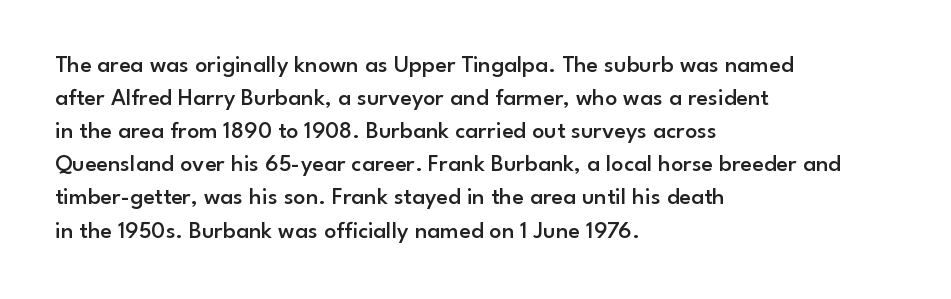
This rendering features lettering with no underline. Firm but not heavy-handed strokes: this text is semibold. Compared with typical body copy, the letter spacing here is the same. This sample is left-justified, so line endings fall wherever the words run out. Normally led — the rows are evenly, conventionally spaced.
